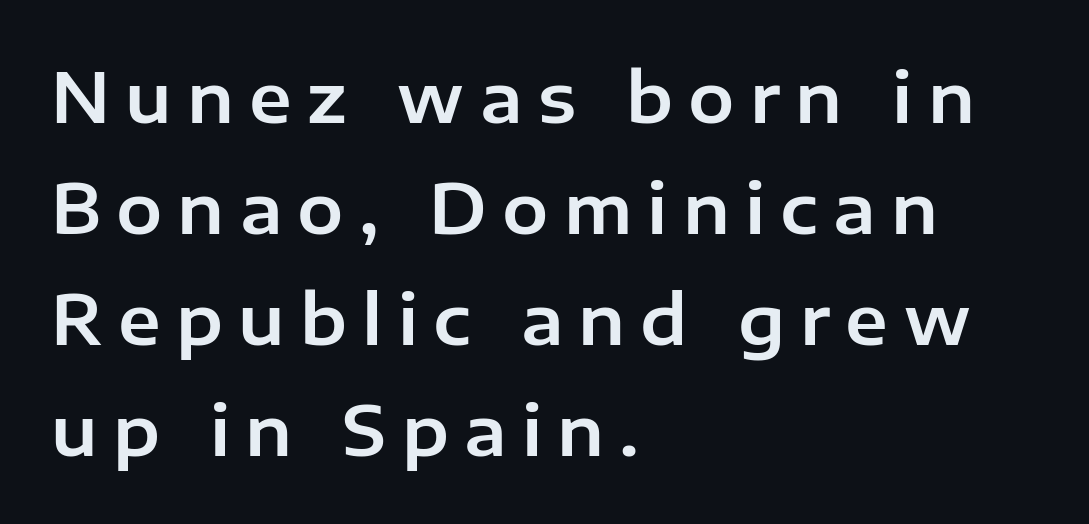
Q: Is the text italic (slanted)? A: No, it is upright.
Q: Is the typeface a serif or a sans-serif typeface? A: Sans-serif.
Q: Is the text underlined? A: No.
Q: How is the paragraph aligned? A: Left-aligned.
Q: Is the spacing between letters normal or unusually wide? A: Unusually wide.
Q: Is the spacing between lines tight, normal or loose? A: Normal.
Q: Width (condensed, normal, or wide)? A: Normal.
Q: Stroke contrast? A: Low.
Q: x-height? A: Medium.
Q: Monospaced? A: No.
